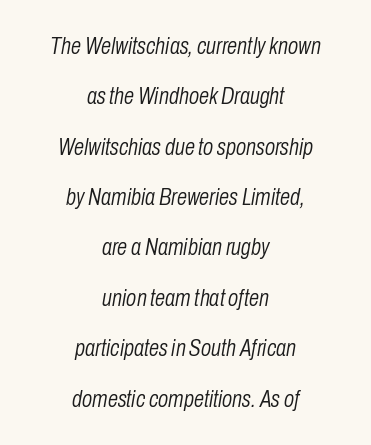
No heavy texture on the line: the type isn't bold. Looking at the ascenders, they clearly lean. Centered paragraph, ragged on both sides. Underline: absent. Spacing between characters is what you'd get straight out of the box. The rendering uses a large line-height, opening up the rows.
